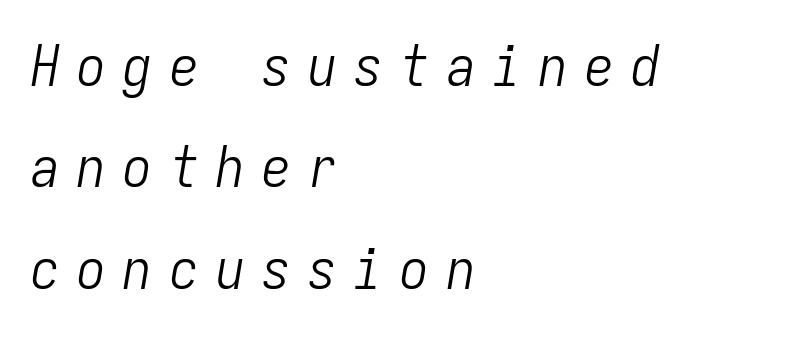
{"italic": "yes", "lean": "right", "slant_degrees": 9, "bold": "no", "weight": "light", "width": "condensed", "stroke_contrast": "low", "x_height": "medium", "monospaced": "yes", "underline": "no", "align": "left", "line_spacing_ratio": 1.78, "letter_spacing": "wide", "letter_spacing_em": 0.31, "glyph_px": 57}
